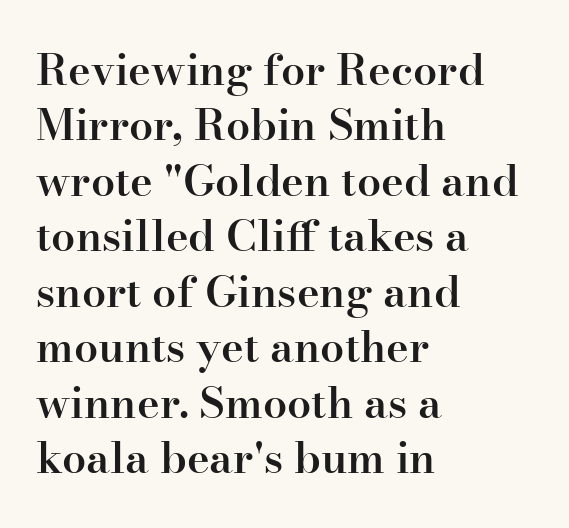
The image shows 43 px semibold serif type, upright; set left-aligned, normal line spacing (1.29x), normal letter spacing, not underlined; high stroke contrast and a small x-height.
